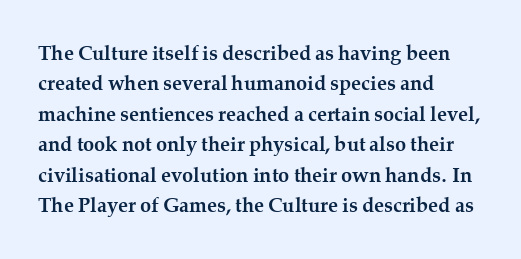
{"italic": "no", "bold": "yes", "underline": "no", "align": "left", "line_spacing": "normal", "line_spacing_ratio": 1.52, "letter_spacing": "normal", "letter_spacing_em": 0.0, "glyph_px": 20}
